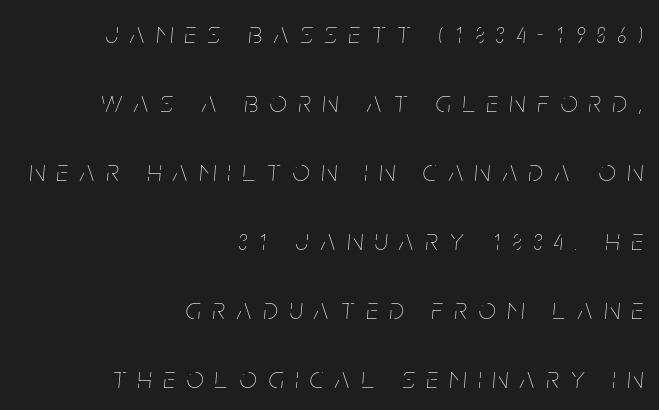
{"italic": "yes", "lean": "right", "slant_degrees": 5, "bold": "no", "weight": "thin", "width": "condensed", "stroke_contrast": "low", "x_height": "large", "monospaced": "no", "underline": "no", "align": "right", "line_spacing": "loose", "line_spacing_ratio": 2.3, "letter_spacing": "wide", "letter_spacing_em": 0.39, "glyph_px": 30}
